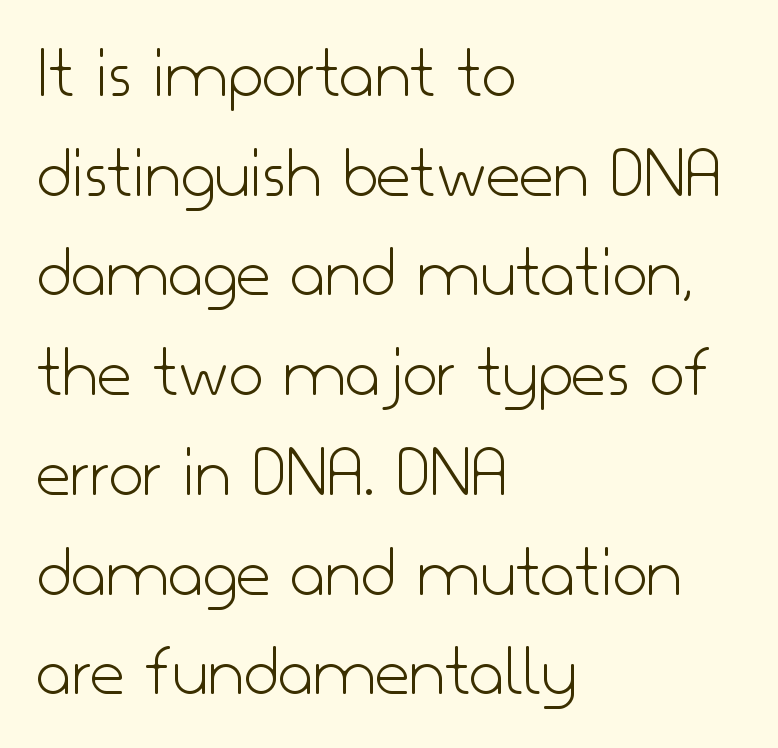
Where is the straight margin? On the left. This sample uses a sans-serif face. Character widths vary here, with narrow letters taking less room than wide ones. Underline: absent. Each stroke keeps to a modest, everyday thickness or less.
